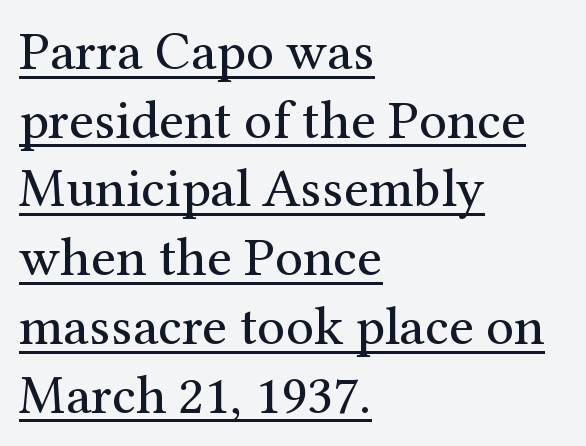
All the whitespace from short lines collects on the right. The line-height multiplier appears to be the usual default. Check where the strokes stop: tiny serifs finish them off. These lines keep a tight, regular rhythm from letter to letter. You can tell it's not italic because the verticals are truly vertical.
